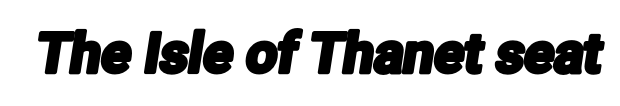
The passage shown is not underscored anywhere. Each letter keeps its own natural width here, so spacing adapts to shape. Is the letter spacing exaggerated? No — it looks like the ordinary default. Note: no serifs on the glyphs.
